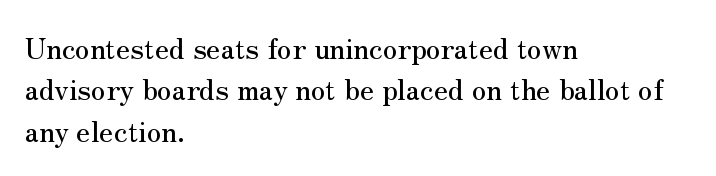
The image shows 29 px serif type, upright; set left-aligned, normal line spacing (1.43x), normal letter spacing, not underlined; medium stroke contrast and a small x-height.
